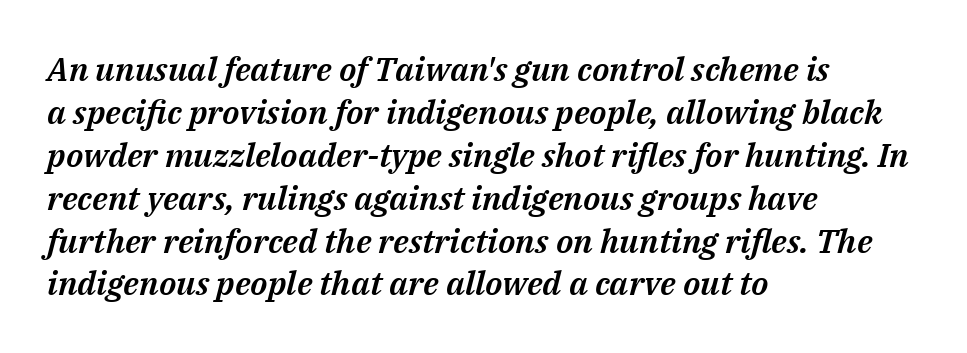
{"italic": "yes", "lean": "right", "slant_degrees": 14, "width": "normal", "stroke_contrast": "medium", "x_height": "medium", "monospaced": "no", "underline": "no", "align": "left", "line_spacing": "normal", "line_spacing_ratio": 1.3, "letter_spacing": "normal", "letter_spacing_em": 0.0, "glyph_px": 33}
